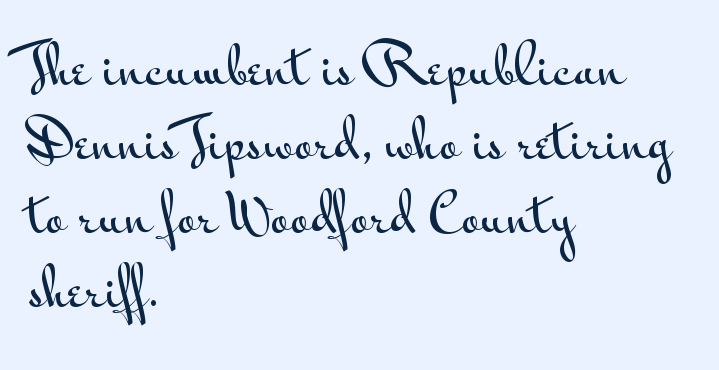
The image shows 52 px wide sans-serif type; set left-aligned, normal line spacing (1.42x), normal letter spacing, not underlined; medium stroke contrast and a small x-height.
